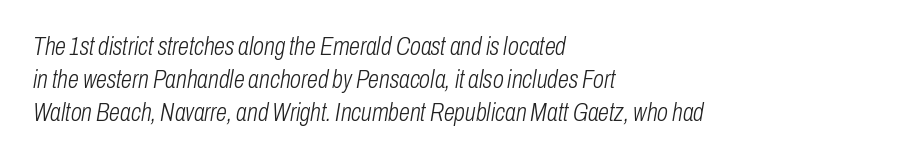
Q: Is the text bold? A: No.
Q: Is the text italic (slanted)? A: Yes, it leans right by about 10 degrees.
Q: Is the text underlined? A: No.
Q: How is the paragraph aligned? A: Left-aligned.
Q: Is the spacing between letters normal or unusually wide? A: Normal.
Q: Is the spacing between lines tight, normal or loose? A: Normal.
